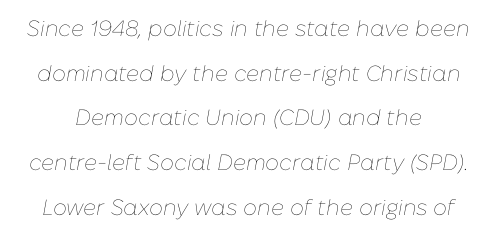
A bare baseline throughout the passage. Slanted lettering throughout. Unbolded letterforms with no extra heft. A great deal of white space separates one row of letters from the next. Between one letter and the next there's only the usual sliver of space.
